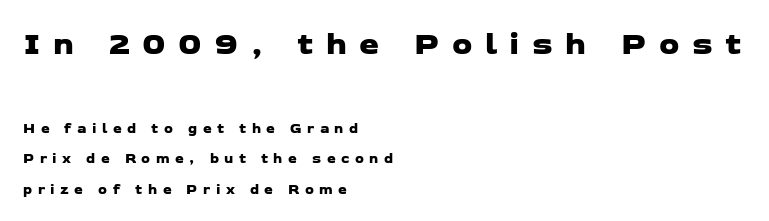
The image shows 32 px wide sans-serif type; set left-aligned, loose line spacing (2.19x), unusually wide letter spacing (+0.39 em), not underlined; the first (top) block is 2.29x larger; low stroke contrast and a medium x-height.
